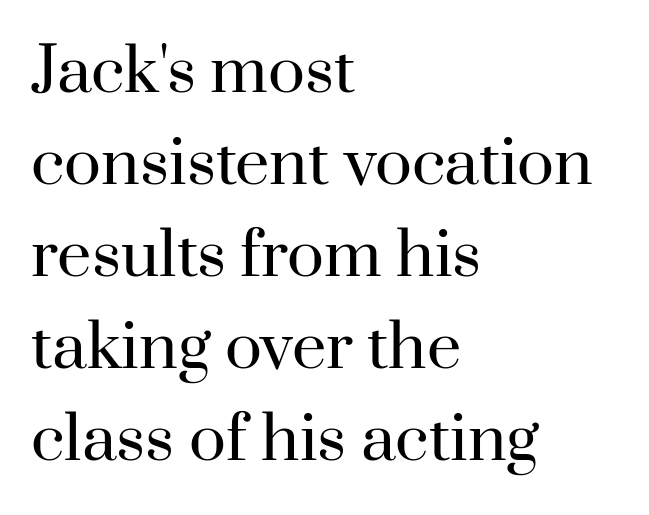
{"serif": "yes", "italic": "no", "bold": "no", "weight": "regular", "width": "normal", "stroke_contrast": "high", "x_height": "small", "monospaced": "no", "underline": "no", "align": "left", "line_spacing": "normal", "line_spacing_ratio": 1.51, "letter_spacing": "normal", "letter_spacing_em": 0.0, "glyph_px": 61}
